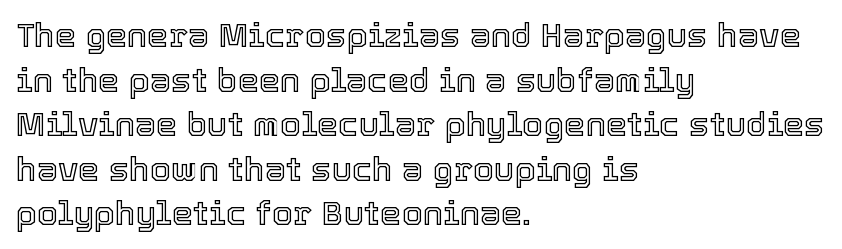
The image shows 34 px text type, upright; set left-aligned, normal line spacing (1.31x), normal letter spacing, not underlined; a medium x-height.
